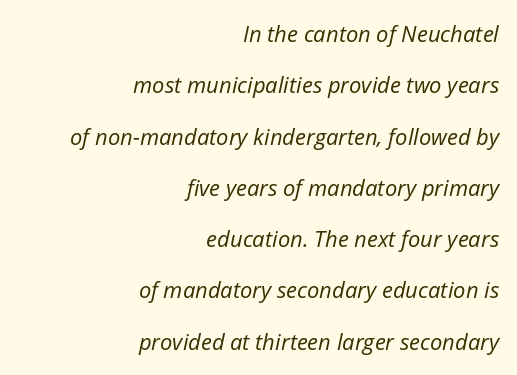
{"italic": "yes", "lean": "right", "slant_degrees": 12, "bold": "no", "underline": "no", "align": "right", "line_spacing": "loose", "line_spacing_ratio": 2.33, "letter_spacing": "normal", "letter_spacing_em": 0.0, "glyph_px": 22}
